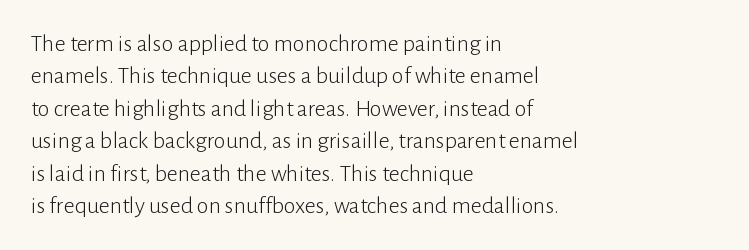
Q: Is the text bold? A: No.
Q: Is the text italic (slanted)? A: No, it is upright.
Q: Is the text underlined? A: No.
Q: How is the paragraph aligned? A: Left-aligned.
Q: Is the spacing between letters normal or unusually wide? A: Normal.
Q: Is the spacing between lines tight, normal or loose? A: Normal.
